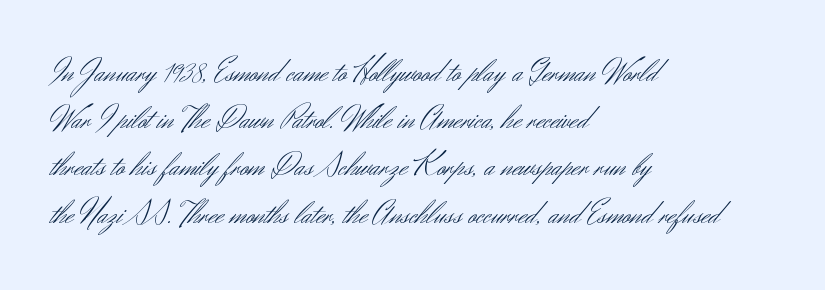
Q: Is the text bold? A: No.
Q: Is the text italic (slanted)? A: Yes.
Q: Is the typeface a serif or a sans-serif typeface? A: Sans-serif.
Q: Is the text underlined? A: No.
Q: How is the paragraph aligned? A: Left-aligned.
Q: Is the spacing between letters normal or unusually wide? A: Normal.
Q: Is the spacing between lines tight, normal or loose? A: Normal.
Q: Width (condensed, normal, or wide)? A: Normal.
Q: Stroke contrast? A: Medium.
Q: x-height? A: Small.
Q: Monospaced? A: No.
